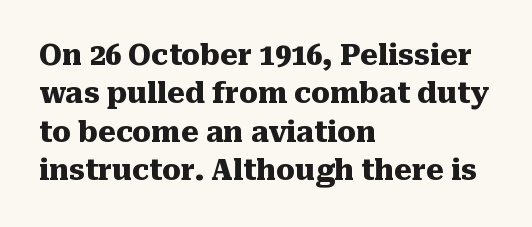
The image shows 28 px heavy serif type, upright; set left-aligned, normal line spacing (1.37x), normal letter spacing, not underlined; medium stroke contrast and a medium x-height.
